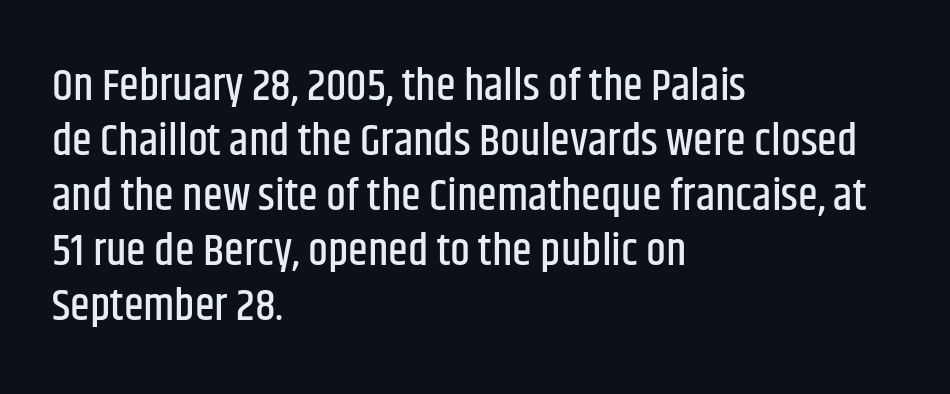
Any mark beneath the type? The region is blank. Regarding serifs, this sample does without them. Caption: standard tracking, unaltered. Line beginnings align vertically; line endings do not.
